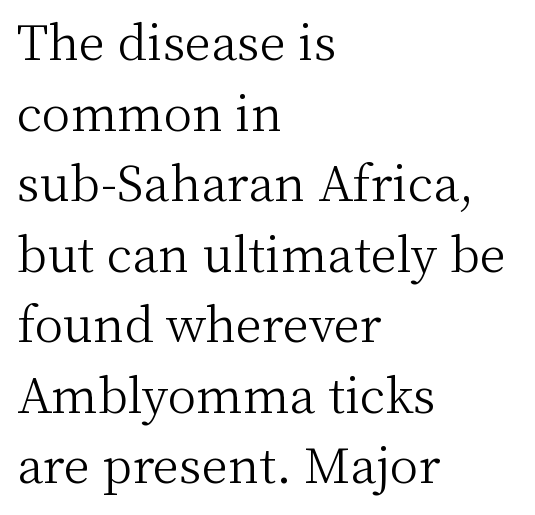
{"serif": "yes", "italic": "no", "bold": "no", "weight": "light", "width": "normal", "stroke_contrast": "medium", "x_height": "medium", "monospaced": "no", "underline": "no", "align": "left", "line_spacing": "normal", "line_spacing_ratio": 1.47, "letter_spacing": "normal", "letter_spacing_em": 0.0, "glyph_px": 48}
